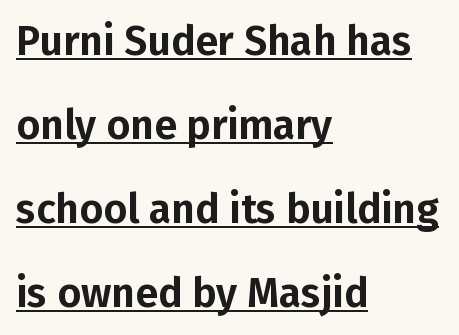
{"serif": "no", "italic": "no", "width": "normal", "stroke_contrast": "low", "x_height": "medium", "monospaced": "no", "underline": "yes", "align": "left", "line_spacing": "loose", "line_spacing_ratio": 2.05, "letter_spacing": "normal", "letter_spacing_em": 0.0, "glyph_px": 41}
